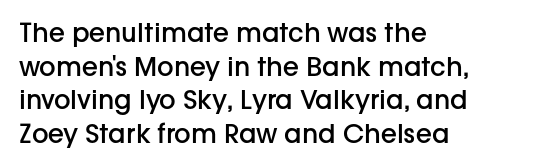
{"italic": "no", "bold": "semi", "underline": "no", "align": "left", "line_spacing": "normal", "line_spacing_ratio": 1.29, "letter_spacing": "normal", "letter_spacing_em": 0.0, "glyph_px": 26}
